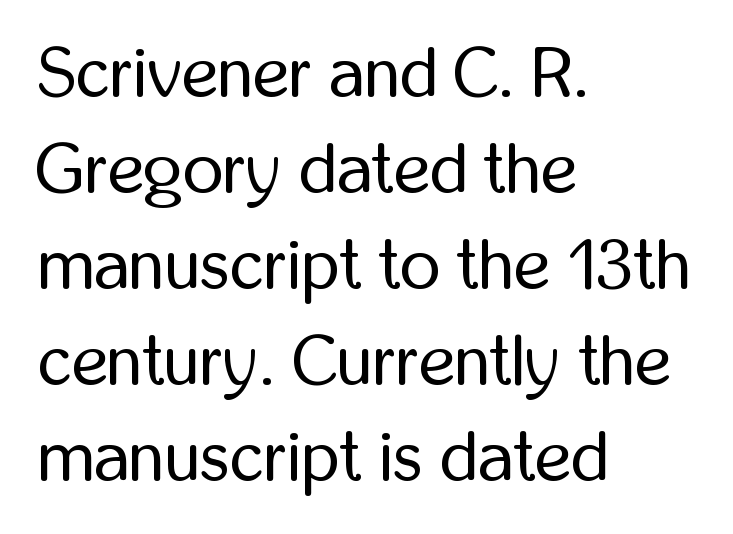
{"serif": "no", "italic": "no", "bold": "no", "weight": "regular", "width": "condensed", "stroke_contrast": "low", "x_height": "medium", "monospaced": "no", "underline": "no", "align": "left", "line_spacing": "normal", "line_spacing_ratio": 1.37, "letter_spacing": "normal", "letter_spacing_em": 0.0, "glyph_px": 70}
